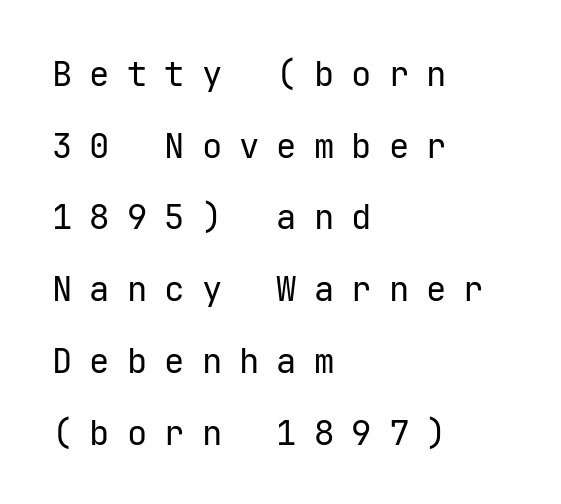
Stroke thickness stays within the range of a standard reading face or lighter. How would I describe the line gaps? Wide and relaxed. Inter-character spacing is expanded well beyond the font's built-in metrics. Do the characters align in a grid? Yes, the font is monospaced.
